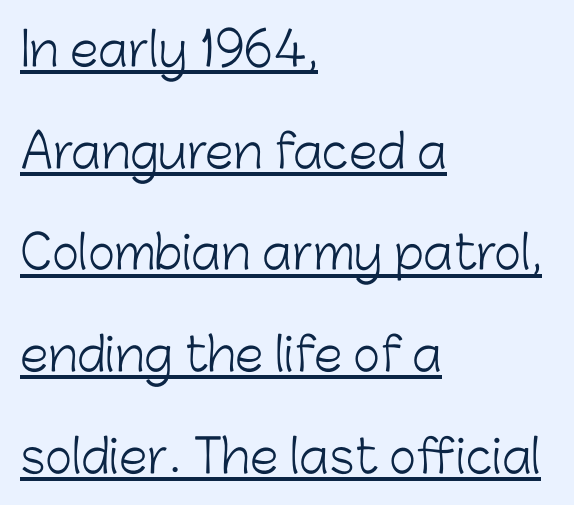
Q: Is the text bold? A: No.
Q: Is the text italic (slanted)? A: No, it is upright.
Q: Is the typeface a serif or a sans-serif typeface? A: Sans-serif.
Q: Is the text underlined? A: Yes.
Q: How is the paragraph aligned? A: Left-aligned.
Q: Is the spacing between letters normal or unusually wide? A: Normal.
Q: Is the spacing between lines tight, normal or loose? A: Loose.
Q: Width (condensed, normal, or wide)? A: Normal.
Q: Stroke contrast? A: Low.
Q: x-height? A: Medium.
Q: Monospaced? A: No.
